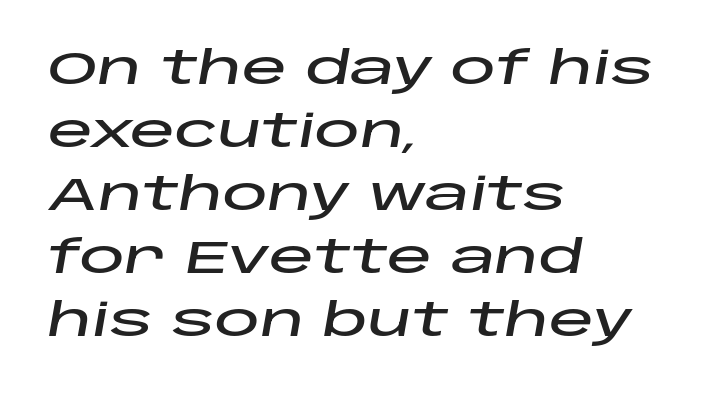
Q: Is the text italic (slanted)? A: Yes, it leans right by about 10 degrees.
Q: Is the text underlined? A: No.
Q: How is the paragraph aligned? A: Left-aligned.
Q: Is the spacing between letters normal or unusually wide? A: Normal.
Q: Is the spacing between lines tight, normal or loose? A: Normal.
Q: Width (condensed, normal, or wide)? A: Wide.
Q: Stroke contrast? A: Low.
Q: x-height? A: Large.
Q: Monospaced? A: No.
